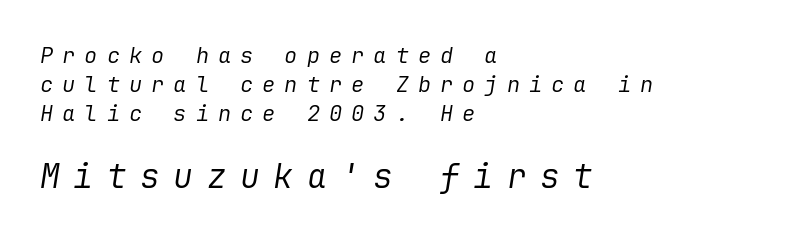
{"italic": "yes", "lean": "right", "slant_degrees": 9, "bold": "no", "weight": "regular", "width": "normal", "stroke_contrast": "low", "x_height": "medium", "underline": "no", "align": "left", "line_spacing": "normal", "line_spacing_ratio": 1.32, "letter_spacing": "wide", "letter_spacing_em": 0.41, "larger_block": "second", "size_ratio": 1.5, "glyph_px": 33}
